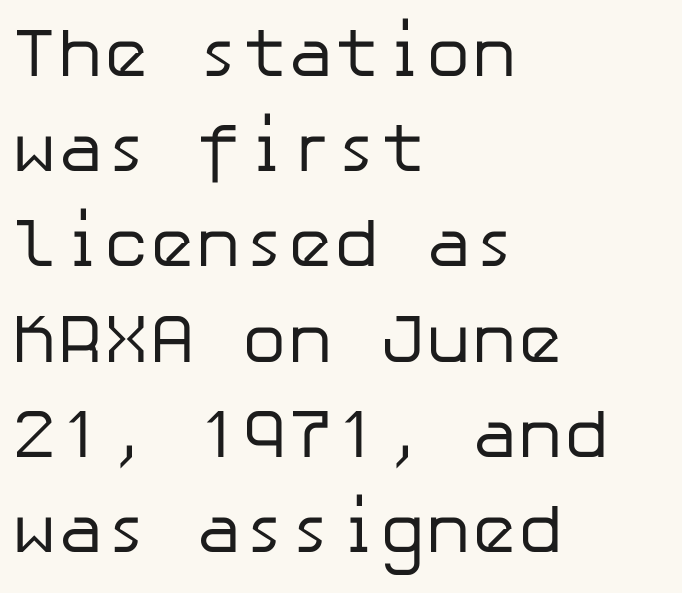
Q: Is the text bold? A: No.
Q: Is the text italic (slanted)? A: No, it is upright.
Q: Is the typeface a serif or a sans-serif typeface? A: Sans-serif.
Q: Is the text underlined? A: No.
Q: How is the paragraph aligned? A: Left-aligned.
Q: Is the spacing between letters normal or unusually wide? A: Normal.
Q: Is the spacing between lines tight, normal or loose? A: Normal.
Q: Width (condensed, normal, or wide)? A: Normal.
Q: Stroke contrast? A: Low.
Q: x-height? A: Medium.
